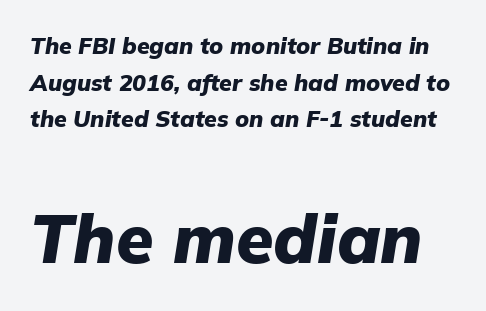
Q: Is the text bold? A: Yes.
Q: Is the text italic (slanted)? A: Yes, it leans right by about 9 degrees.
Q: Is the text underlined? A: No.
Q: Is the spacing between letters normal or unusually wide? A: Normal.
Q: Is the spacing between lines tight, normal or loose? A: Normal.
Q: Which block of text is set in a larger size, the first (top) or the second (bottom)? A: The second (bottom) one.
Q: Width (condensed, normal, or wide)? A: Normal.
Q: Stroke contrast? A: Low.
Q: x-height? A: Medium.
Q: Monospaced? A: No.
